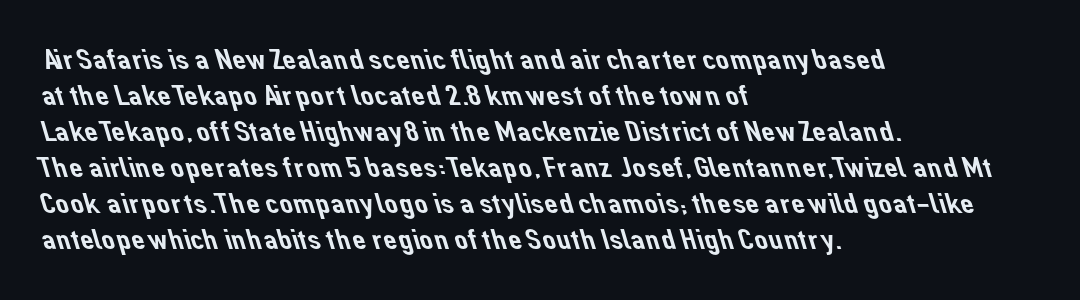
{"serif": "no", "width": "normal", "stroke_contrast": "low", "x_height": "medium", "monospaced": "no", "underline": "no", "align": "left", "line_spacing_ratio": 1.2, "letter_spacing": "normal", "letter_spacing_em": 0.0, "glyph_px": 30}
